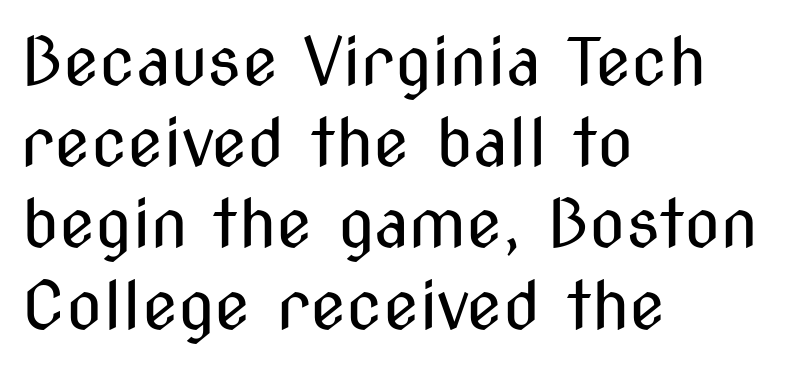
The letters advance in unequal steps, a hallmark of proportional type. Default kerning and tracking; the words read as compact shapes. Nope, no serifs anywhere on these letters. Italic? Not at all — the glyphs are vertical.
